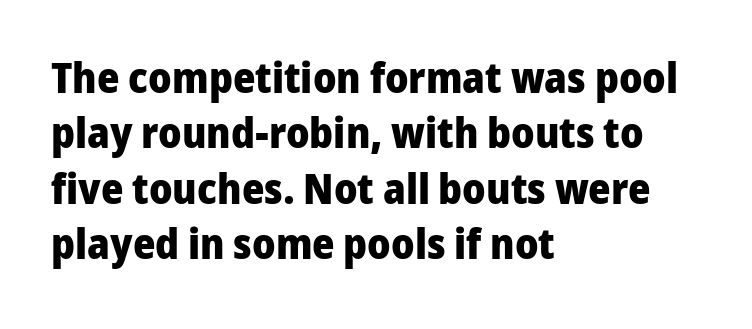
The typeface chosen for these lines omits serifs. The words here are not underlined. Spacing between characters is what you'd get straight out of the box. This sample is left-justified, so line endings fall wherever the words run out. Whoever set this chose a conventional vertical rhythm. The passage shown is typed in a proportional face where columns would drift.
